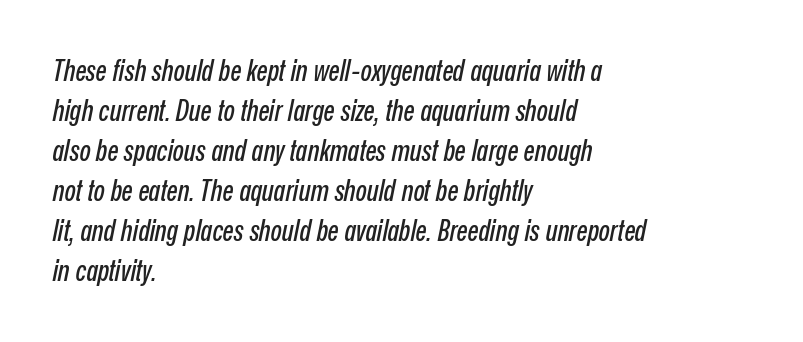
The words here are not underlined. Here the designer chose a conventional face with non-uniform glyph widths. The typography opts for an oblique posture over an upright one. This sample uses plain, unmodified letter spacing.
